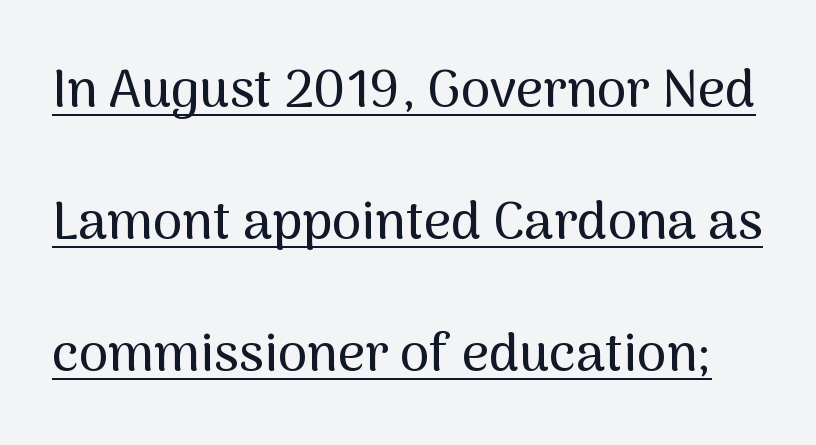
The rendering uses natural spacing where letterforms have individual widths. Words appear dense and cohesive because spacing is normal. What's the leading like? Stretched, with rows far apart. The type family on display is of the sans-serif kind. Students, observe the line beneath the letters — that is underlining.
